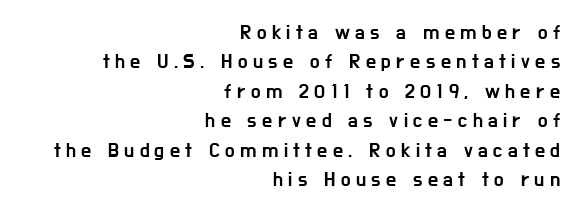
If you measured baseline to baseline, you'd find a middling distance. Nobody drew a line under any word here. Caption: multi-line text, flush right, ragged left. The letters stand straight up with perfectly vertical stems. The face used here is rendered with a markedly widened letterfit.
